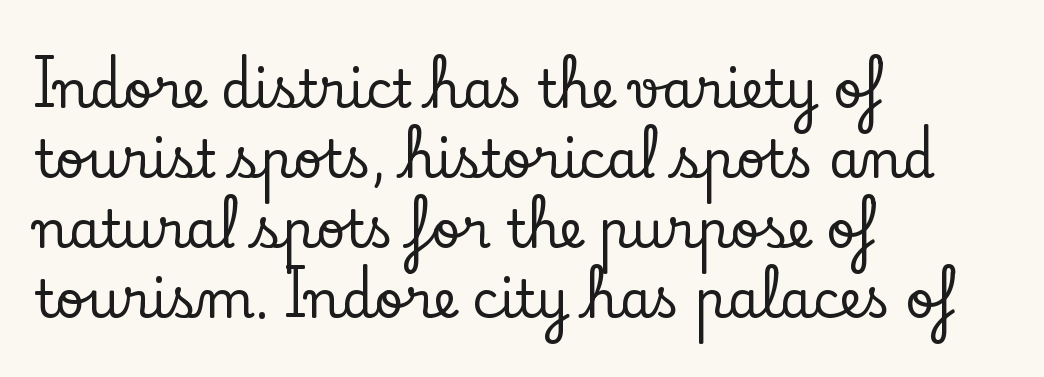
Q: Is the text italic (slanted)? A: No, it is upright.
Q: Is the text underlined? A: No.
Q: How is the paragraph aligned? A: Left-aligned.
Q: Is the spacing between letters normal or unusually wide? A: Normal.
Q: Is the spacing between lines tight, normal or loose? A: Normal.
Q: Width (condensed, normal, or wide)? A: Normal.
Q: Stroke contrast? A: Low.
Q: x-height? A: Small.
Q: Monospaced? A: No.
